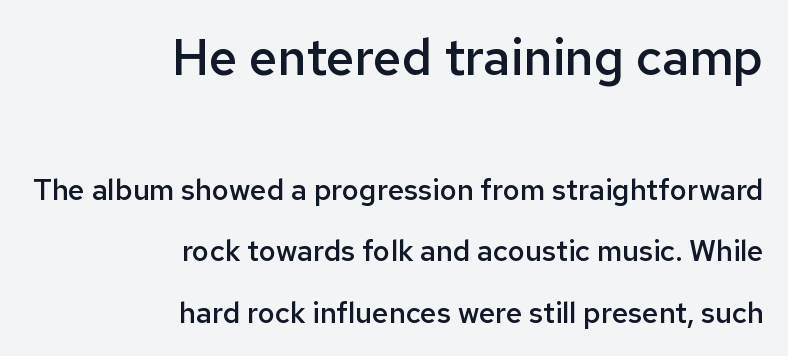
{"serif": "no", "italic": "no", "bold": "semi", "weight": "semibold", "width": "normal", "stroke_contrast": "low", "x_height": "medium", "monospaced": "no", "underline": "no", "align": "right", "line_spacing": "loose", "line_spacing_ratio": 2.12, "letter_spacing": "normal", "letter_spacing_em": 0.0, "larger_block": "first", "size_ratio": 1.72, "glyph_px": 50}
